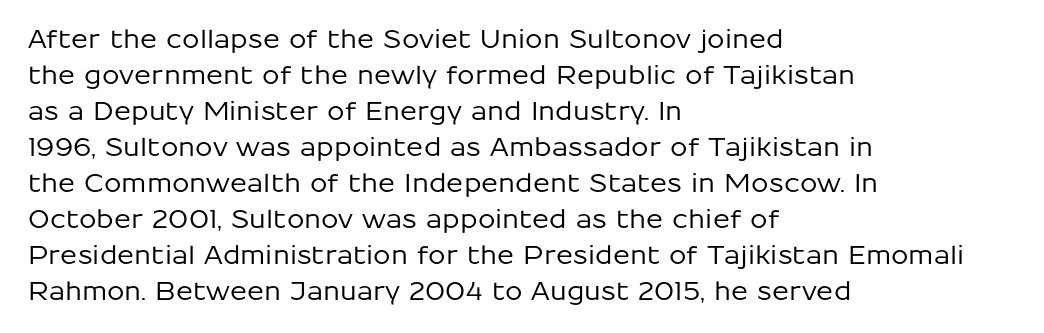
Q: Is the text italic (slanted)? A: No, it is upright.
Q: Is the text underlined? A: No.
Q: How is the paragraph aligned? A: Left-aligned.
Q: Is the spacing between letters normal or unusually wide? A: Normal.
Q: Is the spacing between lines tight, normal or loose? A: Normal.
